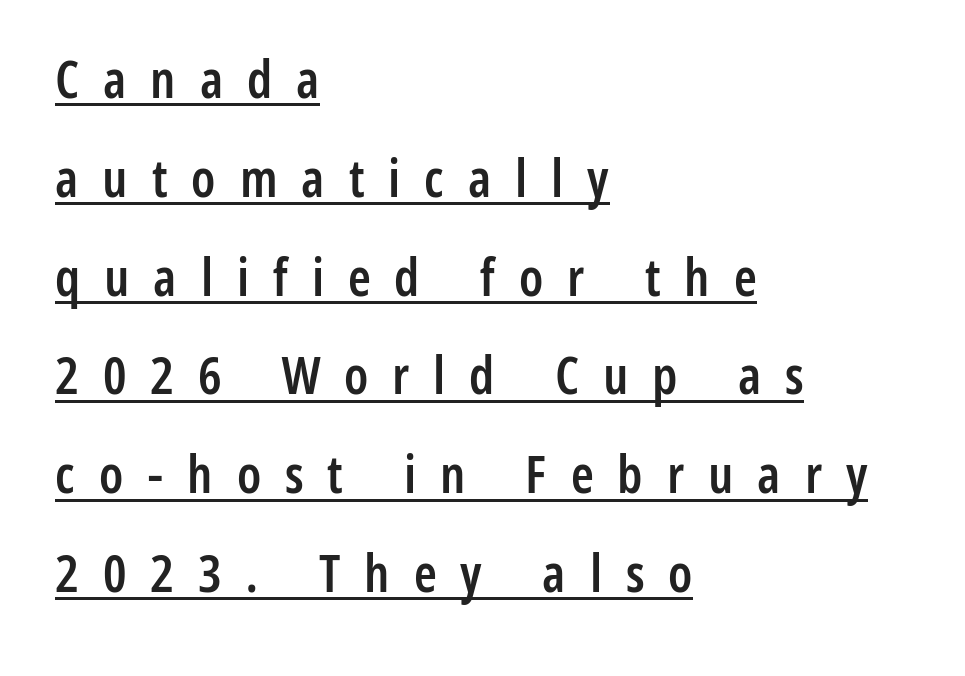
{"serif": "no", "italic": "no", "bold": "semi", "weight": "semibold", "width": "condensed", "stroke_contrast": "low", "x_height": "medium", "monospaced": "no", "underline": "yes", "align": "left", "line_spacing": "loose", "line_spacing_ratio": 1.9, "letter_spacing": "wide", "letter_spacing_em": 0.46, "glyph_px": 52}
